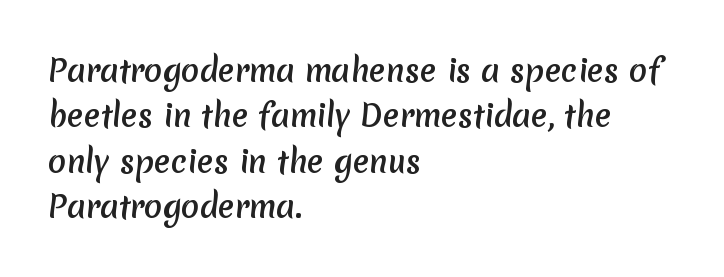
The image shows 30 px sans-serif type; set left-aligned, normal line spacing (1.51x), normal letter spacing, not underlined; medium stroke contrast and a medium x-height.
